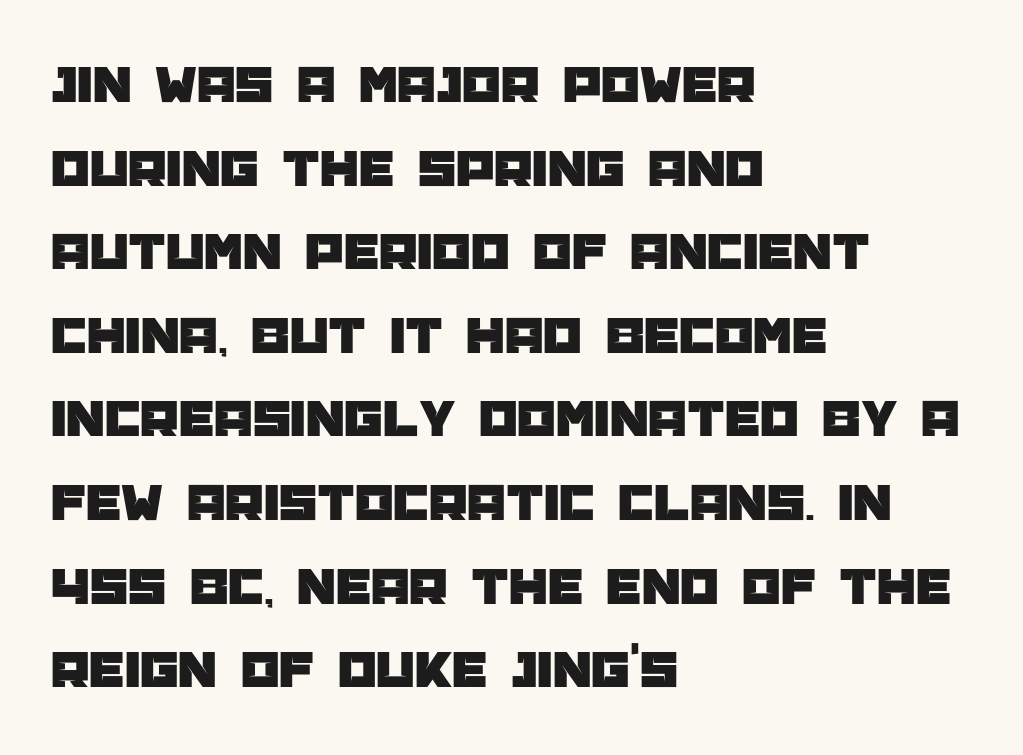
Q: Is the text italic (slanted)? A: No, it is upright.
Q: Is the typeface a serif or a sans-serif typeface? A: Sans-serif.
Q: Is the text underlined? A: No.
Q: How is the paragraph aligned? A: Left-aligned.
Q: Is the spacing between letters normal or unusually wide? A: Normal.
Q: Is the spacing between lines tight, normal or loose? A: Normal.
Q: Width (condensed, normal, or wide)? A: Normal.
Q: Stroke contrast? A: Low.
Q: x-height? A: Large.
Q: Monospaced? A: No.
